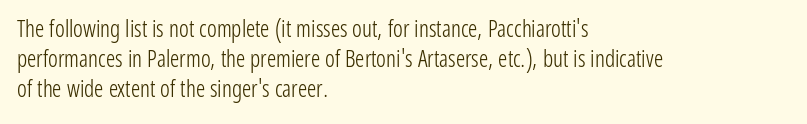
{"italic": "no", "bold": "no", "underline": "no", "align": "left", "line_spacing": "normal", "line_spacing_ratio": 1.31, "letter_spacing": "normal", "letter_spacing_em": 0.0, "glyph_px": 23}
